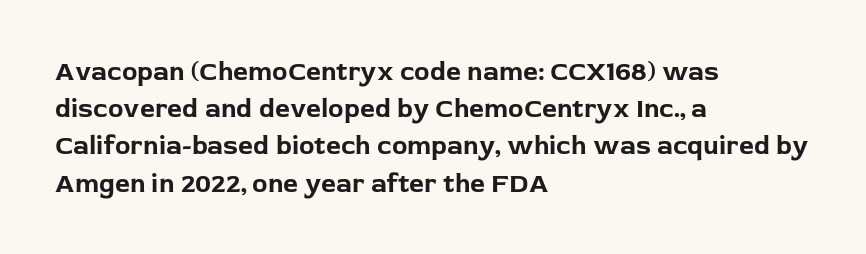
Q: Is the text bold? A: Yes.
Q: Is the text italic (slanted)? A: No, it is upright.
Q: Is the text underlined? A: No.
Q: How is the paragraph aligned? A: Left-aligned.
Q: Is the spacing between letters normal or unusually wide? A: Normal.
Q: Is the spacing between lines tight, normal or loose? A: Normal.
